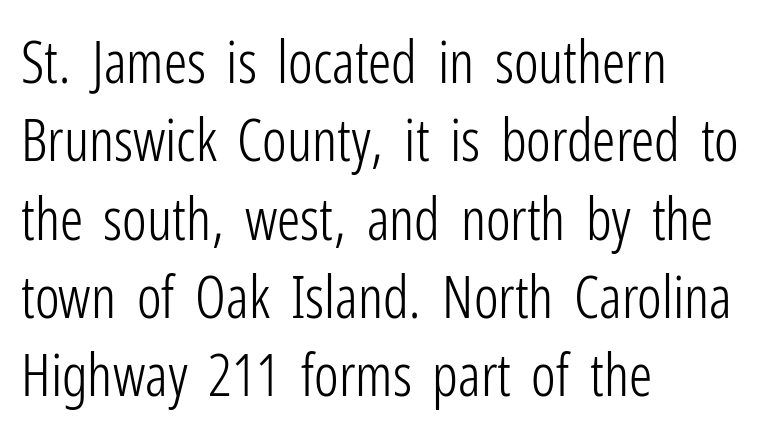
The rendering anchors every line to the left-hand side. Each stroke keeps to a modest, everyday thickness or less. Words appear dense and cohesive because spacing is normal. Classification — sans serif.
